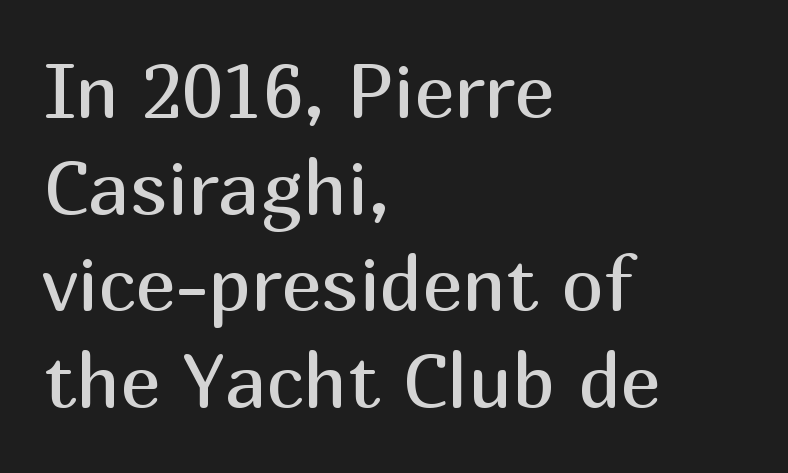
Q: Is the text bold? A: No.
Q: Is the text italic (slanted)? A: No, it is upright.
Q: Is the typeface a serif or a sans-serif typeface? A: Sans-serif.
Q: Is the text underlined? A: No.
Q: How is the paragraph aligned? A: Left-aligned.
Q: Is the spacing between letters normal or unusually wide? A: Normal.
Q: Is the spacing between lines tight, normal or loose? A: Normal.
Q: Width (condensed, normal, or wide)? A: Normal.
Q: Stroke contrast? A: Medium.
Q: x-height? A: Medium.
Q: Monospaced? A: No.
